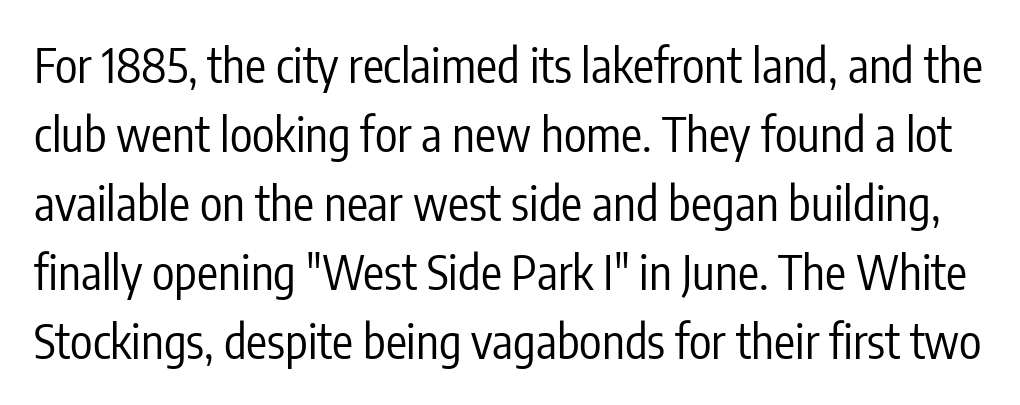
Q: Is the text bold? A: No.
Q: Is the text italic (slanted)? A: No, it is upright.
Q: Is the typeface a serif or a sans-serif typeface? A: Sans-serif.
Q: Is the text underlined? A: No.
Q: Is the spacing between letters normal or unusually wide? A: Normal.
Q: Is the spacing between lines tight, normal or loose? A: Normal.
Q: Width (condensed, normal, or wide)? A: Condensed.
Q: Stroke contrast? A: Low.
Q: x-height? A: Medium.
Q: Monospaced? A: No.
